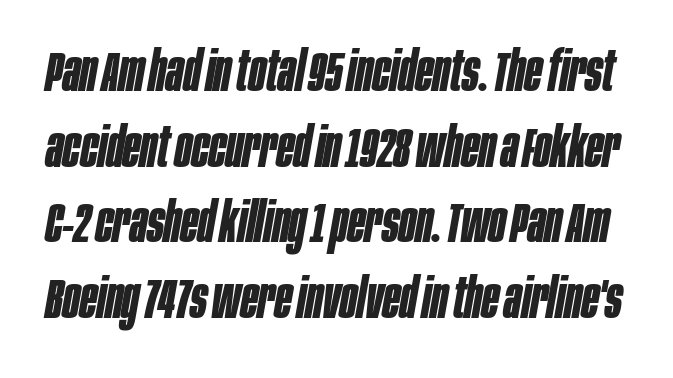
Q: Is the text bold? A: Yes.
Q: Is the text italic (slanted)? A: Yes, it leans right by about 10 degrees.
Q: Is the text underlined? A: No.
Q: Is the spacing between letters normal or unusually wide? A: Normal.
Q: Is the spacing between lines tight, normal or loose? A: Normal.
Q: Width (condensed, normal, or wide)? A: Condensed.
Q: Stroke contrast? A: Low.
Q: x-height? A: Large.
Q: Monospaced? A: No.
